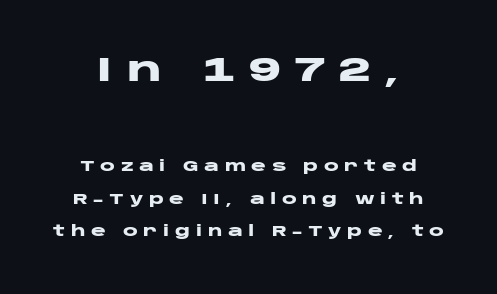
The image shows 34 px heavy, wide sans-serif type, upright; set loose line spacing (2.32x), unusually wide letter spacing (+0.4 em), not underlined; the first (top) block is 2.43x larger; low stroke contrast and a large x-height.
